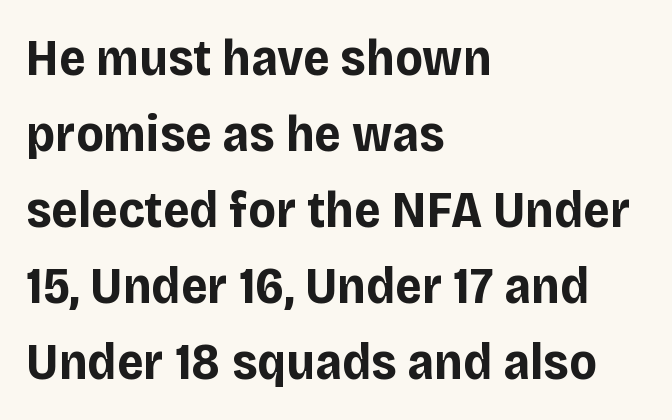
{"serif": "no", "italic": "no", "bold": "yes", "weight": "bold", "width": "normal", "stroke_contrast": "low", "x_height": "large", "monospaced": "no", "underline": "no", "align": "left", "line_spacing": "normal", "line_spacing_ratio": 1.46, "letter_spacing": "normal", "letter_spacing_em": 0.0, "glyph_px": 52}
